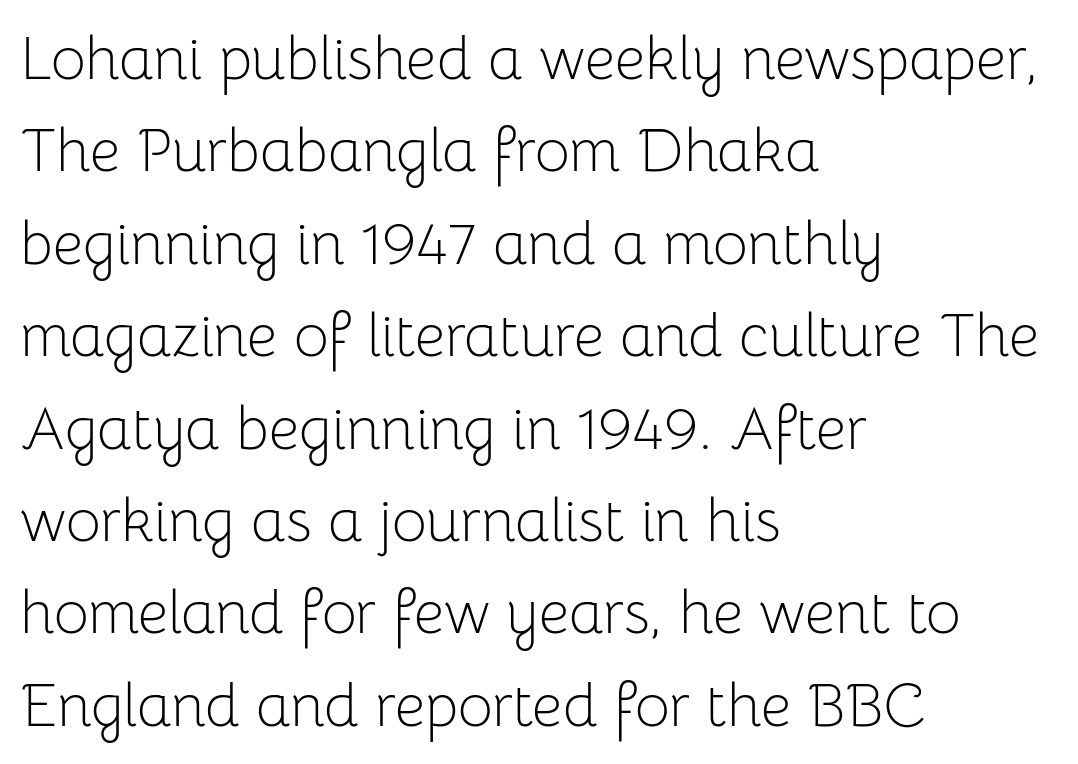
Q: Is the text bold? A: No.
Q: Is the text italic (slanted)? A: No, it is upright.
Q: Is the typeface a serif or a sans-serif typeface? A: Sans-serif.
Q: Is the text underlined? A: No.
Q: How is the paragraph aligned? A: Left-aligned.
Q: Is the spacing between letters normal or unusually wide? A: Normal.
Q: Is the spacing between lines tight, normal or loose? A: Normal.
Q: Width (condensed, normal, or wide)? A: Normal.
Q: Stroke contrast? A: Low.
Q: x-height? A: Medium.
Q: Monospaced? A: No.
